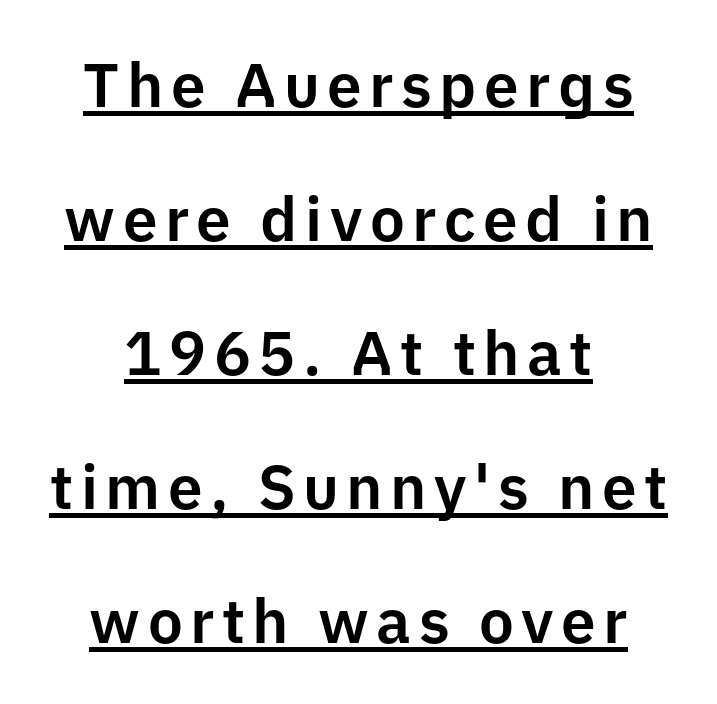
Q: Is the text italic (slanted)? A: No, it is upright.
Q: Is the typeface a serif or a sans-serif typeface? A: Sans-serif.
Q: Is the text underlined? A: Yes.
Q: How is the paragraph aligned? A: Centered.
Q: Is the spacing between lines tight, normal or loose? A: Loose.
Q: Width (condensed, normal, or wide)? A: Normal.
Q: Stroke contrast? A: Low.
Q: x-height? A: Medium.
Q: Monospaced? A: No.
